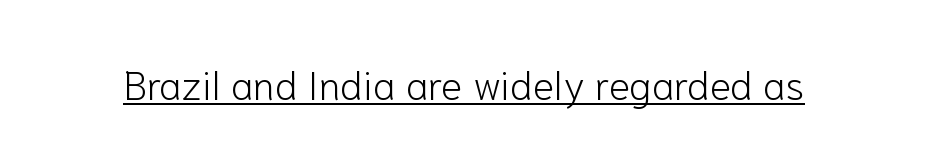
Caption: standard tracking, unaltered. Ordinary non-slanted type is in use. Spacing verdict: proportional, widths tailored to each character. On a weight scale, this lands at 450 or below. This sample carries an underscore along the baseline area. Nothing sits at the stroke ends, so this counts as sans-serif.
